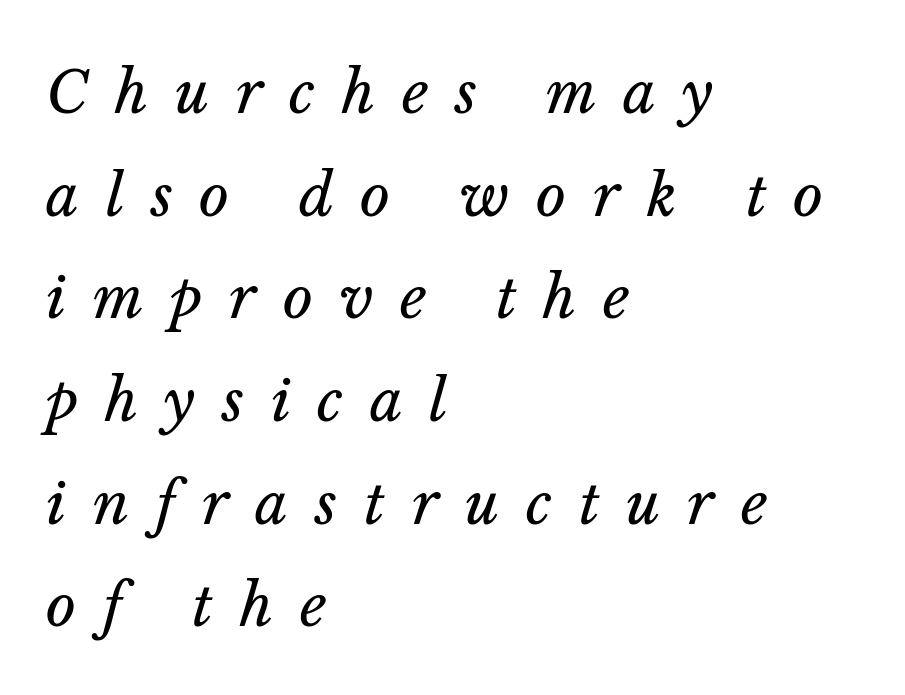
Q: Is the text bold? A: No.
Q: Is the text italic (slanted)? A: Yes, it leans right by about 14 degrees.
Q: Is the text underlined? A: No.
Q: How is the paragraph aligned? A: Left-aligned.
Q: Is the spacing between letters normal or unusually wide? A: Unusually wide.
Q: Width (condensed, normal, or wide)? A: Normal.
Q: Stroke contrast? A: Low.
Q: x-height? A: Medium.
Q: Monospaced? A: No.
